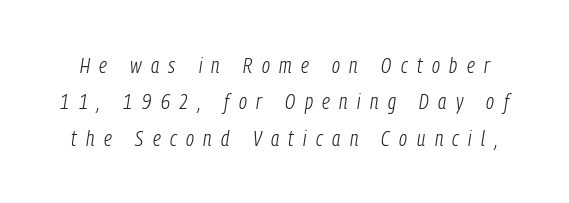
{"italic": "yes", "lean": "right", "slant_degrees": 9, "bold": "no", "underline": "no", "line_spacing_ratio": 1.73, "letter_spacing": "wide", "letter_spacing_em": 0.45, "glyph_px": 21}
